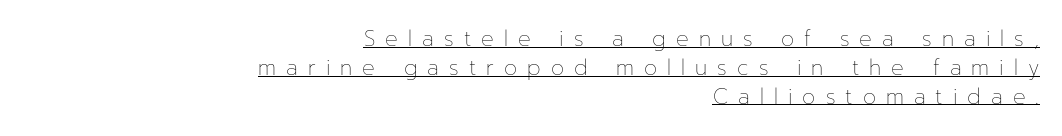
Q: Is the text bold? A: No.
Q: Is the text italic (slanted)? A: No, it is upright.
Q: Is the text underlined? A: Yes.
Q: How is the paragraph aligned? A: Right-aligned.
Q: Is the spacing between letters normal or unusually wide? A: Unusually wide.
Q: Is the spacing between lines tight, normal or loose? A: Normal.
